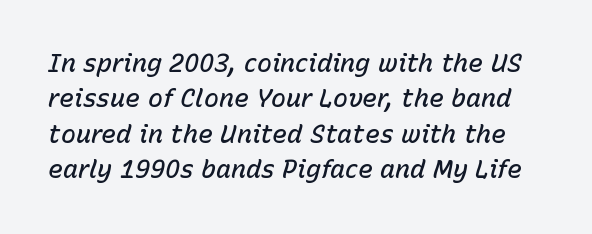
The image shows 25 px text type, italic (leaning right); set normal line spacing (1.42x), normal letter spacing, not underlined.
